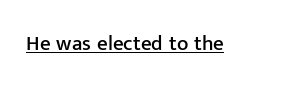
The image shows 21 px text type, upright; set normal letter spacing, underlined.
